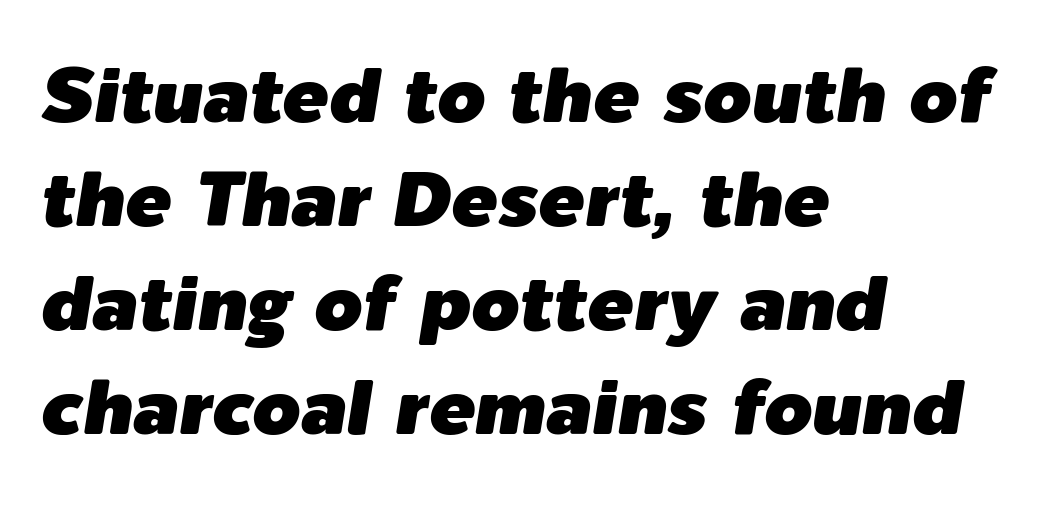
Spacing between characters is what you'd get straight out of the box. This rendering features lettering with no underline. Normally led — the rows are evenly, conventionally spaced. Tall strokes in this sample are angled rather than plumb. The rag falls on the right side of this text block. Character widths vary here, with narrow letters taking less room than wide ones.
